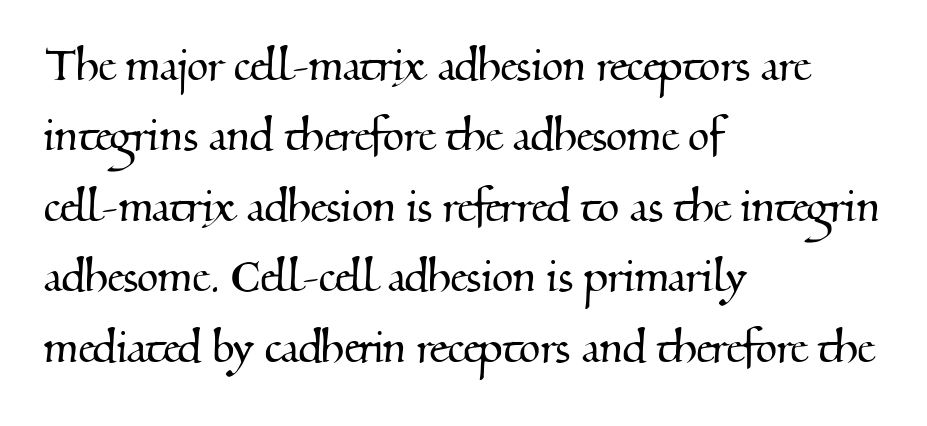
The image shows 55 px serif type; set left-aligned, normal line spacing (1.28x), normal letter spacing, not underlined; medium stroke contrast and a small x-height.
